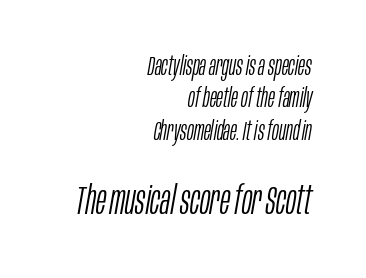
The image shows 39 px light, condensed type, italic (leaning right); set right-aligned, normal line spacing (1.25x), normal letter spacing, not underlined; the second (bottom) block is 1.5x larger; low stroke contrast and a large x-height.
